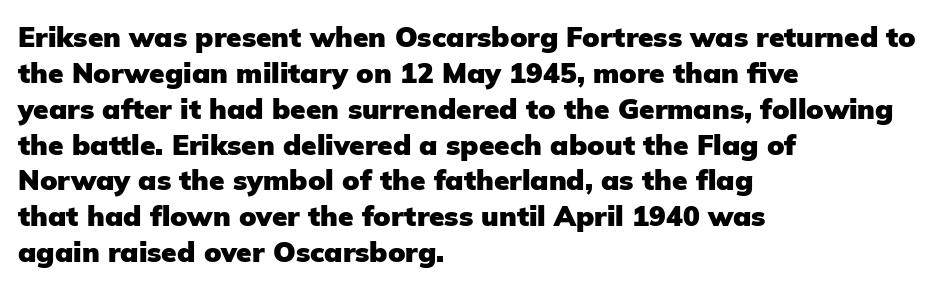
The image shows 28 px heavy sans-serif type, upright; set left-aligned, normal line spacing (1.28x), normal letter spacing, not underlined; low stroke contrast and a medium x-height.
